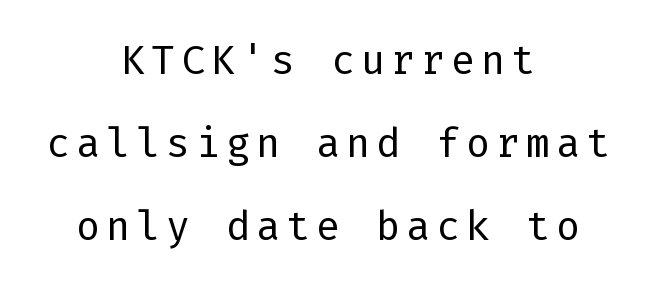
{"serif": "no", "italic": "no", "bold": "no", "weight": "regular", "width": "normal", "stroke_contrast": "low", "x_height": "medium", "underline": "no", "align": "center", "line_spacing": "loose", "line_spacing_ratio": 2.08, "glyph_px": 40}
